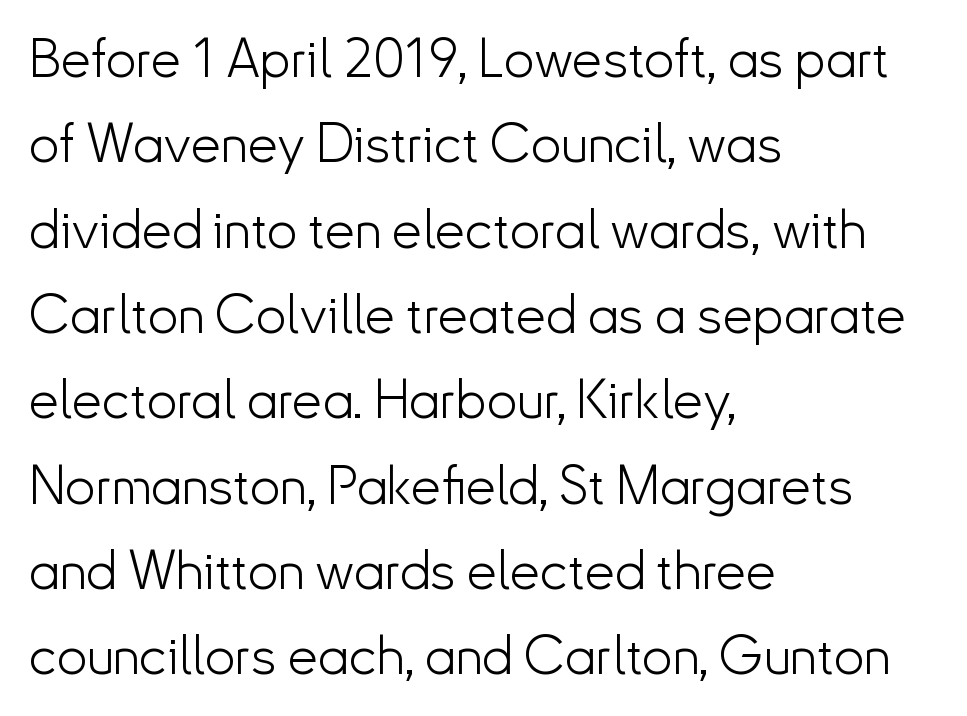
{"serif": "no", "italic": "no", "bold": "no", "weight": "light", "width": "normal", "stroke_contrast": "low", "x_height": "small", "monospaced": "no", "underline": "no", "align": "left", "line_spacing": "normal", "line_spacing_ratio": 1.58, "letter_spacing": "normal", "letter_spacing_em": 0.0, "glyph_px": 54}
